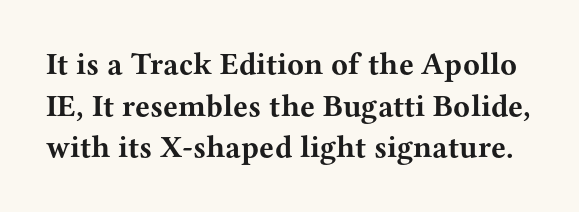
Q: Is the text bold? A: Yes.
Q: Is the text italic (slanted)? A: No, it is upright.
Q: Is the typeface a serif or a sans-serif typeface? A: Serif.
Q: Is the text underlined? A: No.
Q: Is the spacing between letters normal or unusually wide? A: Normal.
Q: Is the spacing between lines tight, normal or loose? A: Normal.
Q: Width (condensed, normal, or wide)? A: Wide.
Q: Stroke contrast? A: Medium.
Q: x-height? A: Medium.
Q: Monospaced? A: No.
